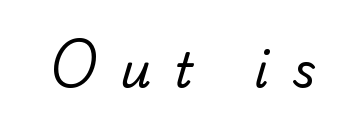
The image shows 48 px regular-weight sans-serif type; set unusually wide letter spacing (+0.49 em), not underlined; low stroke contrast and a small x-height.
